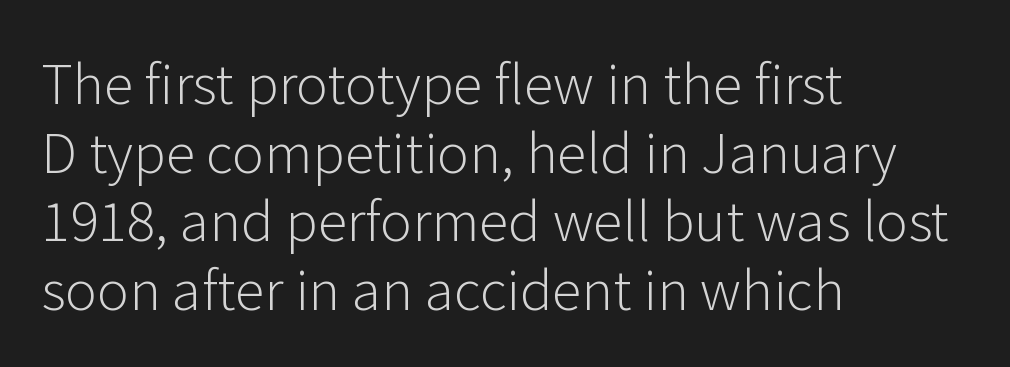
Varying glyph widths throughout — classic text-font behaviour. The gaps between neighbouring characters are ordinary and unremarkable. Stems here are at most as thick as an everyday book face. A classic flush-left, rag-right setting is used for this passage. A roman cut, with each character standing at attention.
